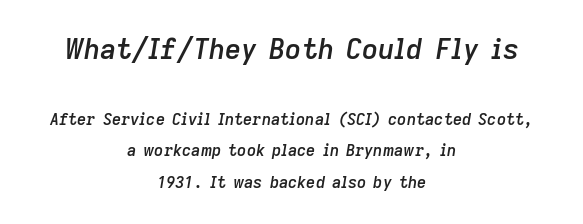
The image shows 28 px semibold type, italic (leaning right); set centered, loose line spacing (1.97x), normal letter spacing, not underlined; the first (top) block is 1.75x larger; low stroke contrast and a medium x-height.
